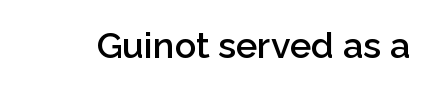
{"serif": "no", "italic": "no", "bold": "semi", "weight": "semibold", "width": "normal", "stroke_contrast": "low", "x_height": "medium", "monospaced": "no", "underline": "no", "letter_spacing": "normal", "letter_spacing_em": 0.0, "glyph_px": 36}
